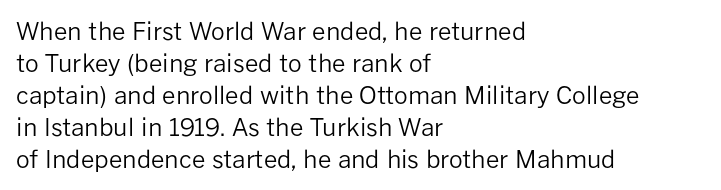
{"italic": "no", "bold": "no", "underline": "no", "align": "left", "line_spacing": "normal", "line_spacing_ratio": 1.33, "letter_spacing": "normal", "letter_spacing_em": 0.0, "glyph_px": 24}
